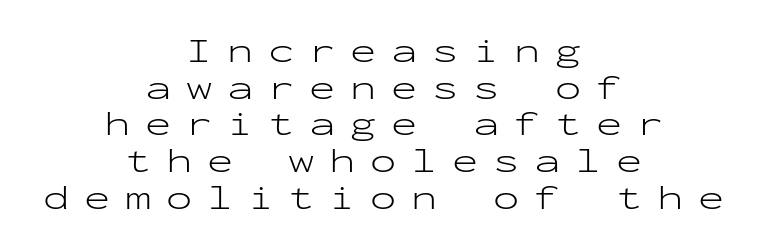
Q: Is the text bold? A: No.
Q: Is the text italic (slanted)? A: No, it is upright.
Q: Is the typeface a serif or a sans-serif typeface? A: Sans-serif.
Q: Is the text underlined? A: No.
Q: How is the paragraph aligned? A: Centered.
Q: Is the spacing between letters normal or unusually wide? A: Unusually wide.
Q: Is the spacing between lines tight, normal or loose? A: Tight.
Q: Width (condensed, normal, or wide)? A: Wide.
Q: Stroke contrast? A: Low.
Q: x-height? A: Medium.
Q: Monospaced? A: Yes.
